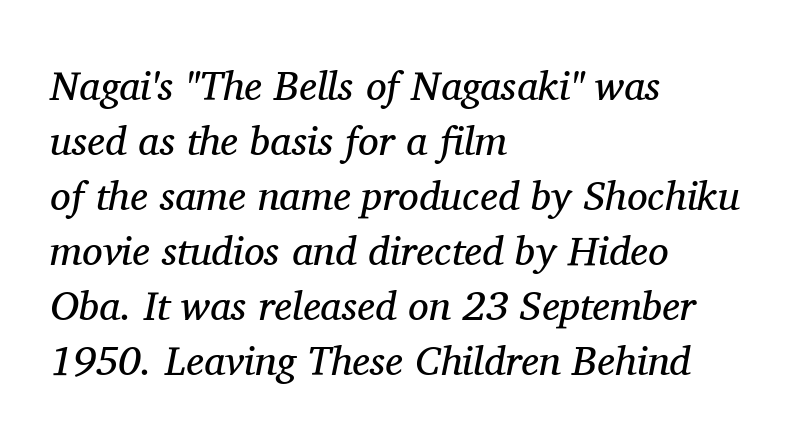
What's the leading like? Ordinary, nothing unusual. Notice how the stems are inclined rather than vertical — that's the hallmark of italics. Notice how the passage keeps a crisp vertical edge on the left only. No extra ink here — the face is not bold. Varying glyph widths throughout — classic text-font behaviour.
